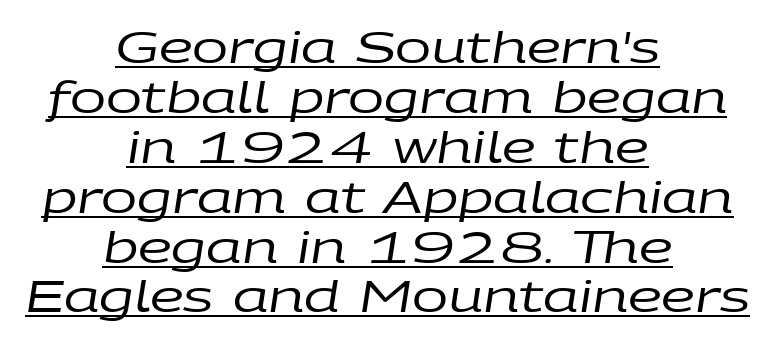
Q: Is the text bold? A: No.
Q: Is the text italic (slanted)? A: Yes, it leans right by about 9 degrees.
Q: Is the text underlined? A: Yes.
Q: How is the paragraph aligned? A: Centered.
Q: Is the spacing between letters normal or unusually wide? A: Normal.
Q: Width (condensed, normal, or wide)? A: Wide.
Q: Stroke contrast? A: Low.
Q: x-height? A: Large.
Q: Monospaced? A: No.
